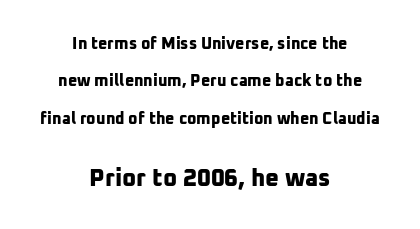
The image shows 24 px bold type; set centered, loose line spacing (2.33x), normal letter spacing, not underlined; the second (bottom) block is 1.5x larger.
